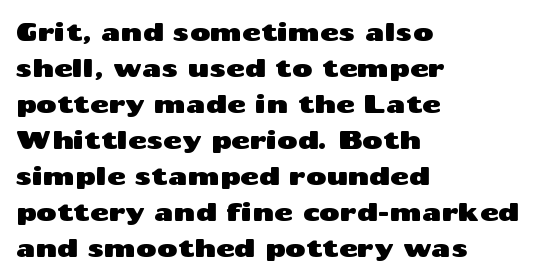
{"italic": "no", "underline": "no", "align": "left", "line_spacing": "normal", "line_spacing_ratio": 1.44, "letter_spacing": "normal", "letter_spacing_em": 0.0, "glyph_px": 25}
